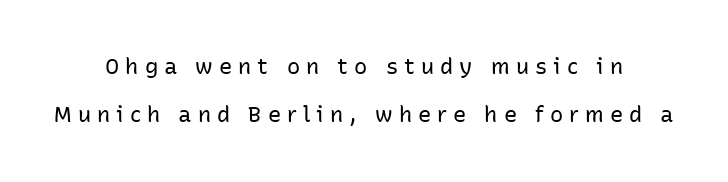
The image shows 22 px text type, upright; set centered, loose line spacing (2.2x), unusually wide letter spacing (+0.27 em), not underlined.
